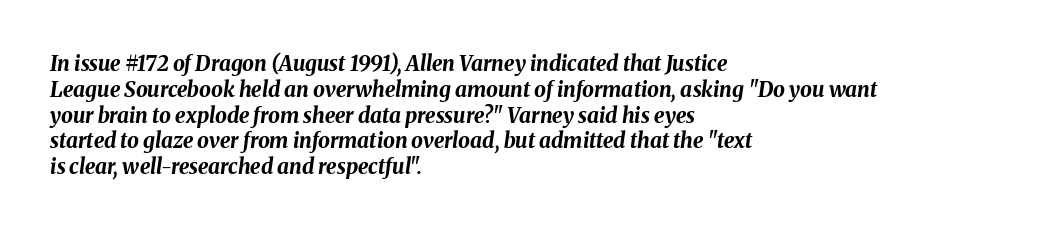
Q: Is the text bold? A: Yes.
Q: Is the text italic (slanted)? A: Yes, it leans right by about 8 degrees.
Q: Is the text underlined? A: No.
Q: How is the paragraph aligned? A: Left-aligned.
Q: Is the spacing between letters normal or unusually wide? A: Normal.
